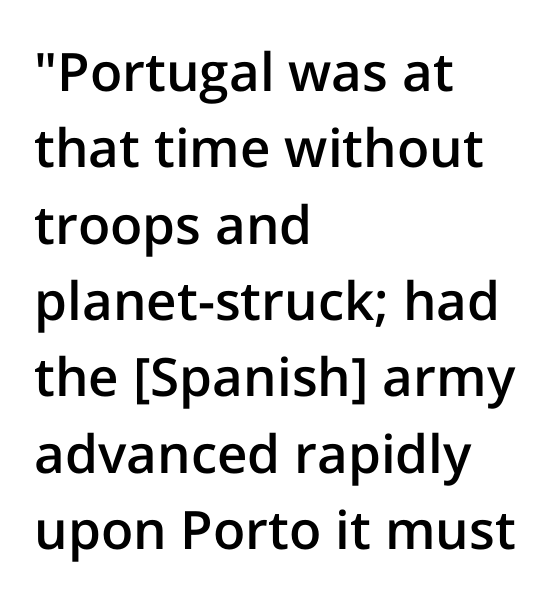
Q: Is the text bold? A: Semi-bold.
Q: Is the text italic (slanted)? A: No, it is upright.
Q: Is the typeface a serif or a sans-serif typeface? A: Sans-serif.
Q: Is the text underlined? A: No.
Q: How is the paragraph aligned? A: Left-aligned.
Q: Is the spacing between letters normal or unusually wide? A: Normal.
Q: Is the spacing between lines tight, normal or loose? A: Normal.
Q: Width (condensed, normal, or wide)? A: Normal.
Q: Stroke contrast? A: Low.
Q: x-height? A: Medium.
Q: Monospaced? A: No.
